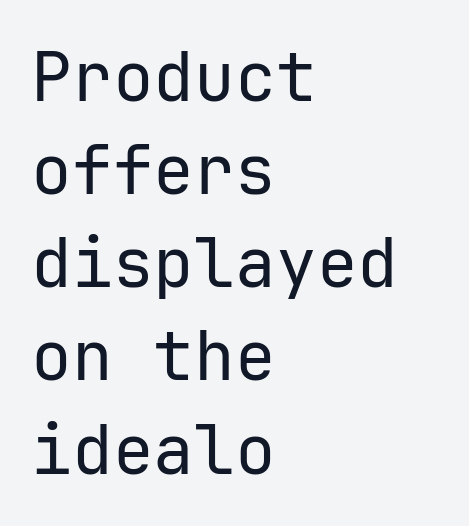
The image shows 68 px regular-weight sans-serif type, upright, monospaced; set left-aligned, normal line spacing (1.37x), normal letter spacing, not underlined; low stroke contrast and a medium x-height.
